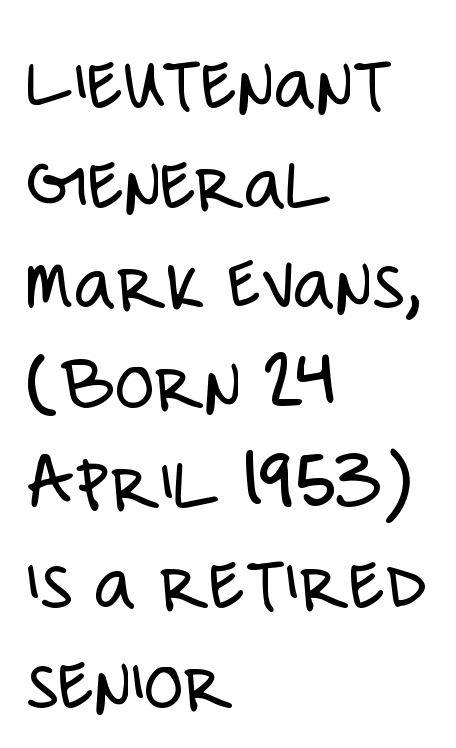
Q: Is the text bold? A: No.
Q: Is the text italic (slanted)? A: No, it is upright.
Q: Is the typeface a serif or a sans-serif typeface? A: Sans-serif.
Q: Is the text underlined? A: No.
Q: How is the paragraph aligned? A: Left-aligned.
Q: Is the spacing between letters normal or unusually wide? A: Normal.
Q: Is the spacing between lines tight, normal or loose? A: Normal.
Q: Width (condensed, normal, or wide)? A: Condensed.
Q: Stroke contrast? A: Low.
Q: x-height? A: Large.
Q: Monospaced? A: No.
